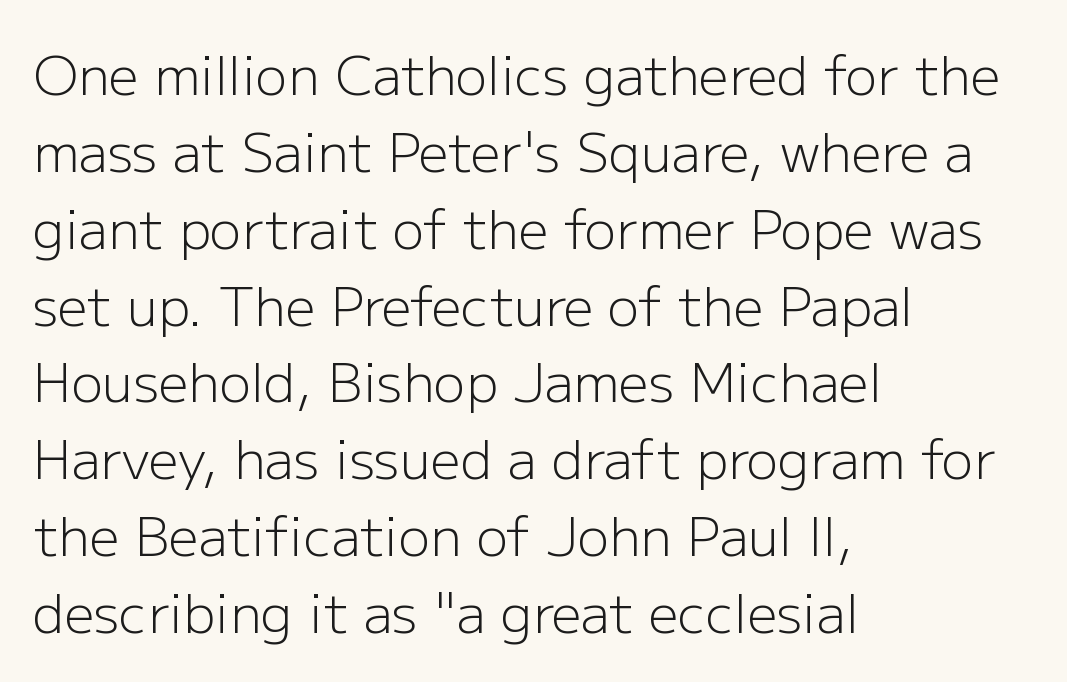
{"serif": "no", "italic": "no", "bold": "no", "weight": "light", "width": "normal", "stroke_contrast": "low", "x_height": "medium", "monospaced": "no", "underline": "no", "align": "left", "line_spacing": "normal", "line_spacing_ratio": 1.45, "letter_spacing": "normal", "letter_spacing_em": 0.0, "glyph_px": 53}
